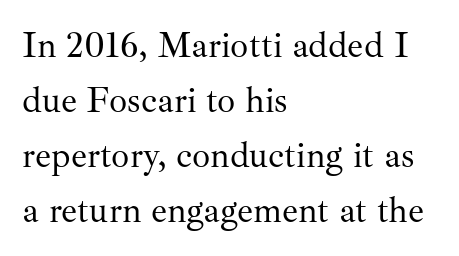
{"serif": "yes", "italic": "no", "bold": "no", "weight": "regular", "width": "normal", "stroke_contrast": "medium", "x_height": "small", "monospaced": "no", "underline": "no", "align": "left", "line_spacing": "normal", "line_spacing_ratio": 1.53, "letter_spacing": "normal", "letter_spacing_em": 0.0, "glyph_px": 36}
